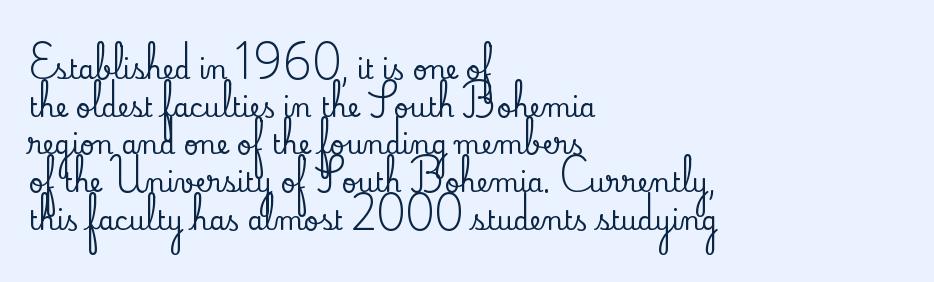
Q: Is the text italic (slanted)? A: No, it is upright.
Q: Is the text underlined? A: No.
Q: How is the paragraph aligned? A: Left-aligned.
Q: Is the spacing between letters normal or unusually wide? A: Normal.
Q: Is the spacing between lines tight, normal or loose? A: Normal.
